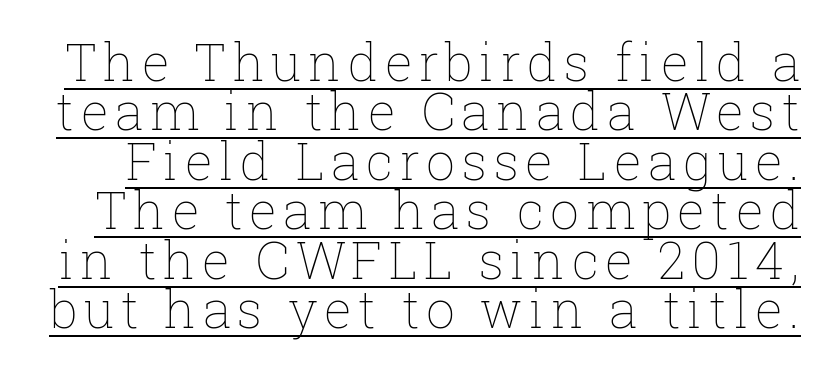
{"italic": "no", "bold": "no", "weight": "thin", "width": "normal", "stroke_contrast": "low", "x_height": "medium", "monospaced": "no", "underline": "yes", "line_spacing": "tight", "line_spacing_ratio": 0.97, "glyph_px": 51}
